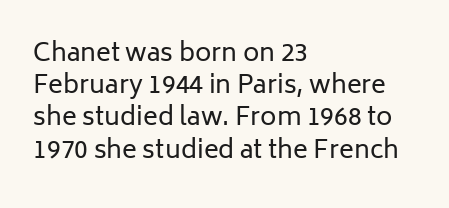
These lines keep a tight, regular rhythm from letter to letter. This sample is left-justified, so line endings fall wherever the words run out. The space between consecutive lines is moderate. Do the letters lean? They stand straight. The passage shown is not underscored anywhere. Stems and bowls with no extra thickness — not bold.
